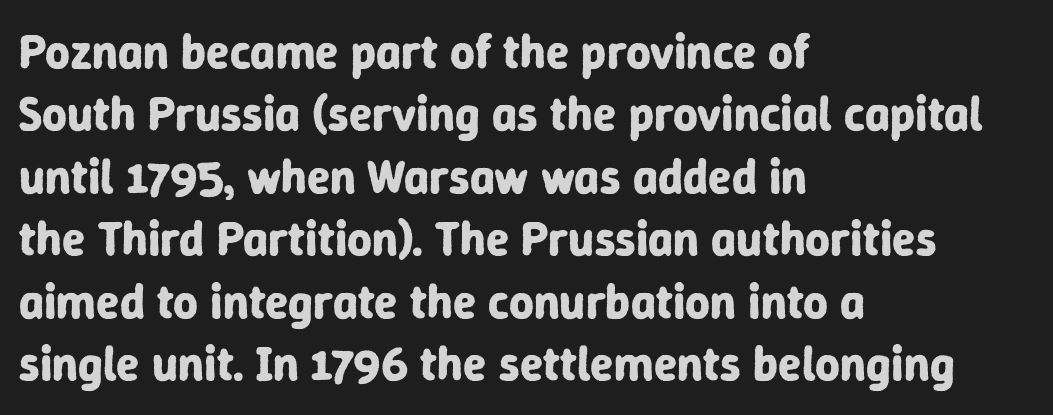
Q: Is the text bold? A: Yes.
Q: Is the text italic (slanted)? A: No, it is upright.
Q: Is the typeface a serif or a sans-serif typeface? A: Sans-serif.
Q: Is the text underlined? A: No.
Q: How is the paragraph aligned? A: Left-aligned.
Q: Is the spacing between letters normal or unusually wide? A: Normal.
Q: Is the spacing between lines tight, normal or loose? A: Normal.
Q: Width (condensed, normal, or wide)? A: Normal.
Q: Stroke contrast? A: Low.
Q: x-height? A: Medium.
Q: Monospaced? A: No.
